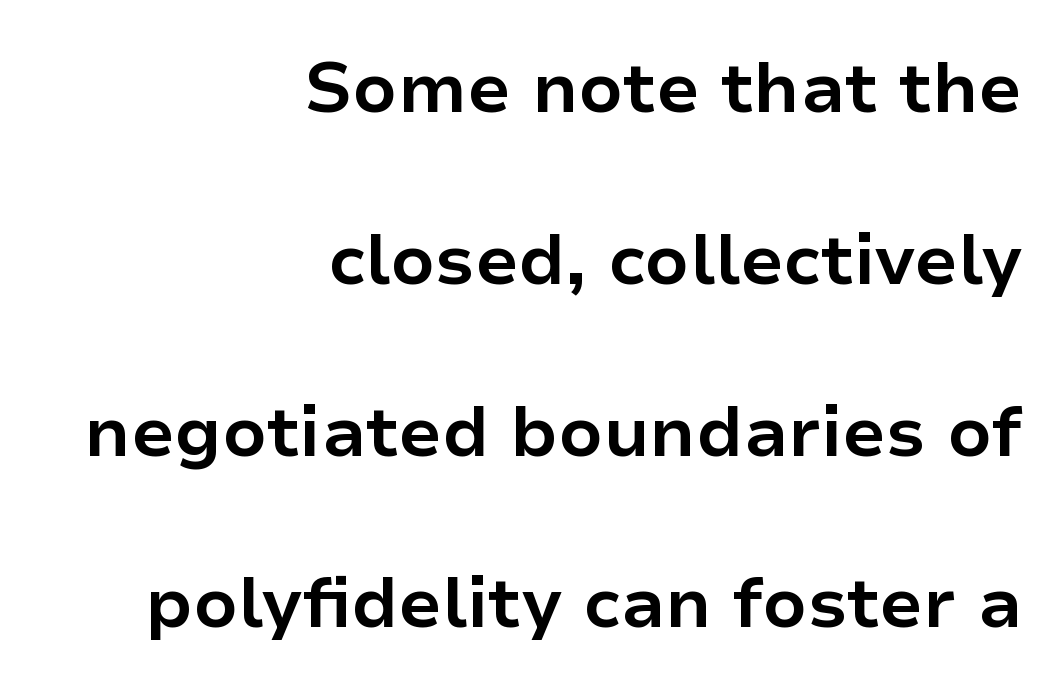
{"serif": "no", "italic": "no", "bold": "yes", "weight": "bold", "width": "normal", "stroke_contrast": "low", "x_height": "medium", "monospaced": "no", "underline": "no", "align": "right", "line_spacing": "loose", "line_spacing_ratio": 2.42, "letter_spacing": "normal", "letter_spacing_em": 0.0, "glyph_px": 71}
